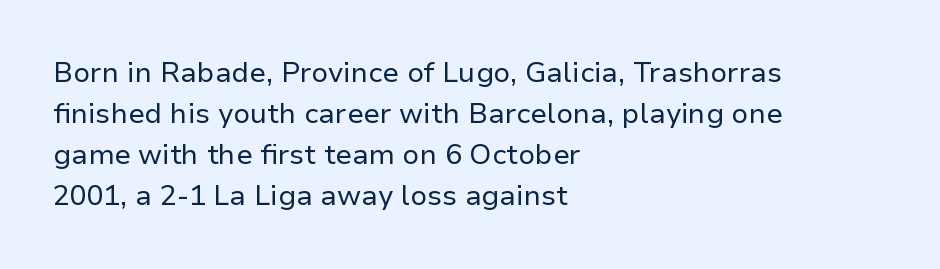
{"serif": "no", "italic": "no", "bold": "no", "weight": "regular", "width": "normal", "stroke_contrast": "low", "x_height": "medium", "monospaced": "no", "underline": "no", "align": "left", "line_spacing": "normal", "line_spacing_ratio": 1.47, "letter_spacing": "normal", "letter_spacing_em": 0.0, "glyph_px": 28}
